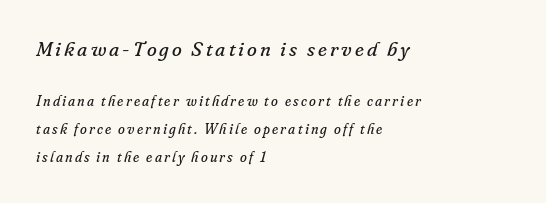
The typesetting does not lean heavy: it is not bold. Bare-footed words on every line. The letters in the upper block stand taller than those in the block below. Does the lettering tilt? It does — this is italic. The setting favours the left margin, as ordinary paragraphs usually do.
